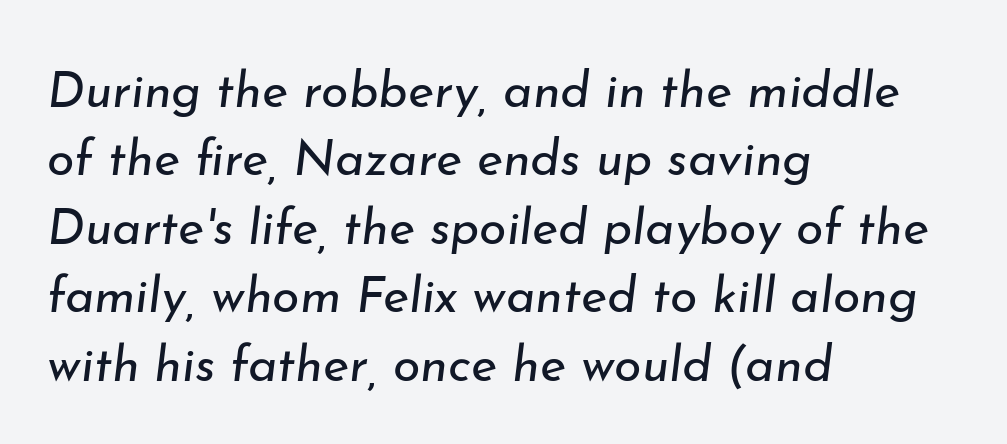
{"italic": "yes", "lean": "right", "slant_degrees": 7, "bold": "no", "weight": "regular", "width": "normal", "stroke_contrast": "low", "x_height": "small", "monospaced": "no", "underline": "no", "align": "left", "line_spacing": "normal", "line_spacing_ratio": 1.37, "letter_spacing": "normal", "letter_spacing_em": 0.0, "glyph_px": 50}
